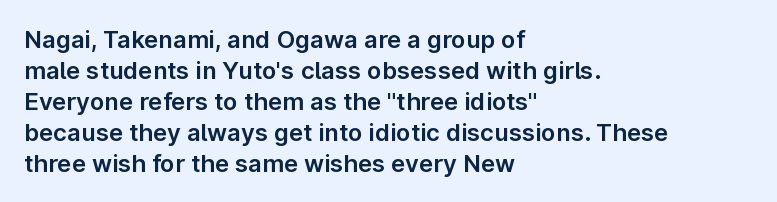
The image shows 24 px text type, upright; set left-aligned, normal line spacing (1.29x), normal letter spacing, not underlined.
